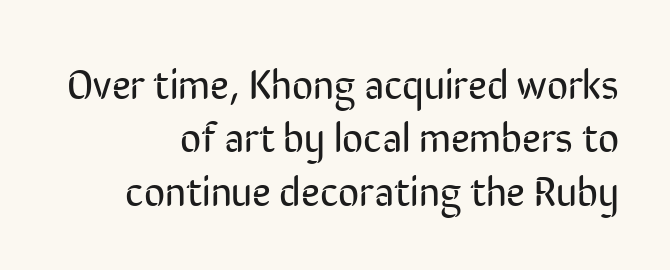
{"serif": "no", "italic": "no", "bold": "no", "weight": "regular", "width": "condensed", "stroke_contrast": "low", "x_height": "medium", "monospaced": "no", "underline": "no", "align": "right", "line_spacing": "normal", "line_spacing_ratio": 1.3, "letter_spacing": "normal", "letter_spacing_em": 0.0, "glyph_px": 41}
